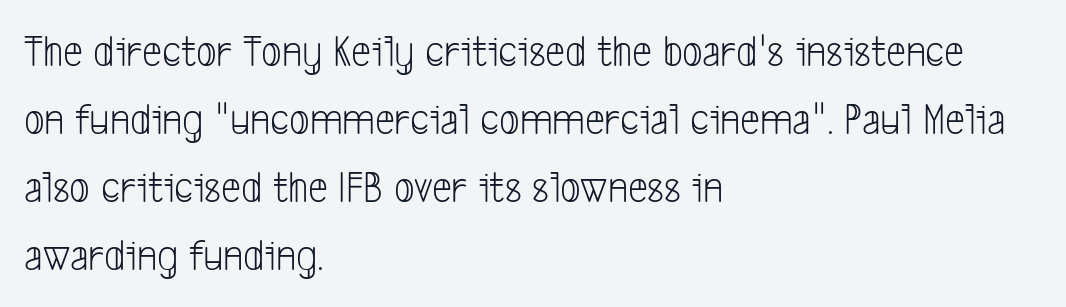
{"serif": "no", "bold": "no", "weight": "light", "width": "condensed", "stroke_contrast": "low", "x_height": "medium", "monospaced": "no", "underline": "no", "align": "left", "line_spacing": "normal", "line_spacing_ratio": 1.51, "letter_spacing": "normal", "letter_spacing_em": 0.0, "glyph_px": 45}
